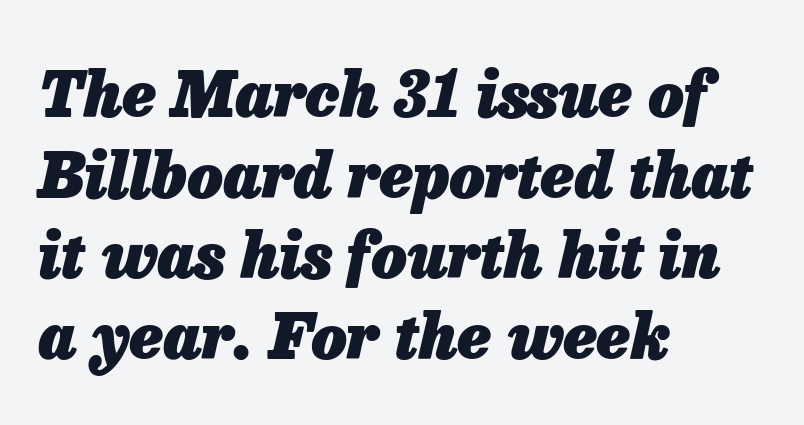
This is oblique type, the kind used for emphasis or titles. A bare baseline throughout the passage. Typesetter's note: full bold, strokes at maximum text heaviness. Each new line begins a customary step beneath the previous one. Default kerning and tracking; the words read as compact shapes. These lines are rendered in a variable-pitch font.
